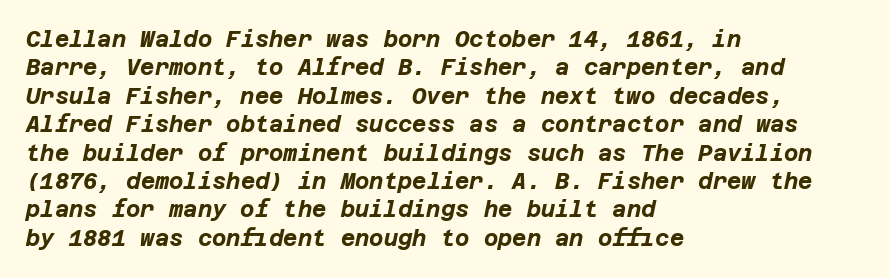
The image shows 22 px bold type, italic (leaning right); set left-aligned, normal line spacing (1.29x), normal letter spacing, not underlined.
